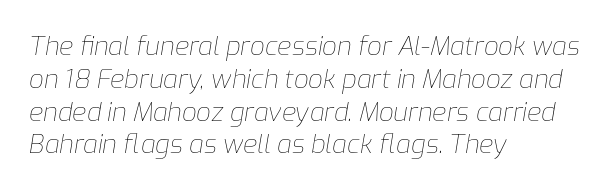
{"italic": "yes", "lean": "right", "slant_degrees": 9, "bold": "no", "underline": "no", "align": "left", "line_spacing": "normal", "line_spacing_ratio": 1.26, "letter_spacing": "normal", "letter_spacing_em": 0.0, "glyph_px": 26}
